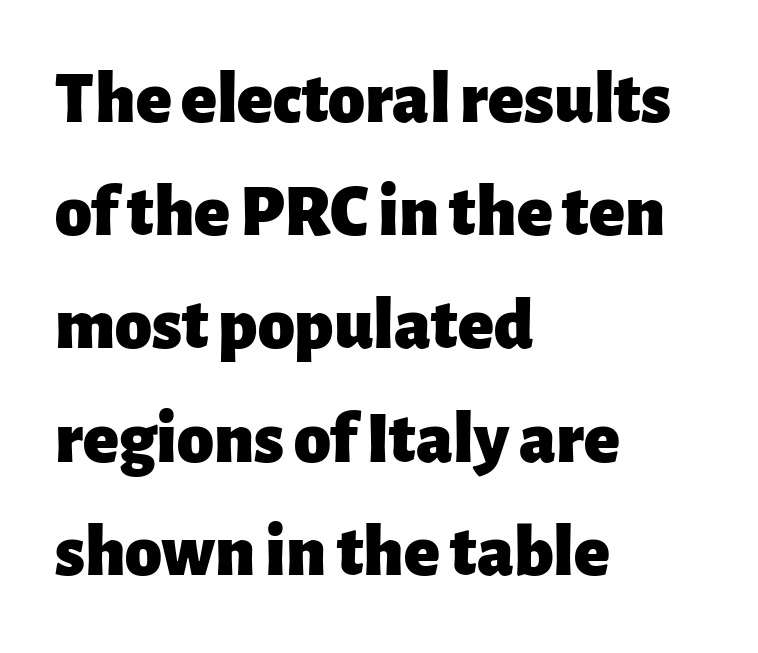
The image shows 74 px heavy sans-serif type, upright; set left-aligned, normal line spacing (1.53x), normal letter spacing, not underlined; low stroke contrast and a medium x-height.
